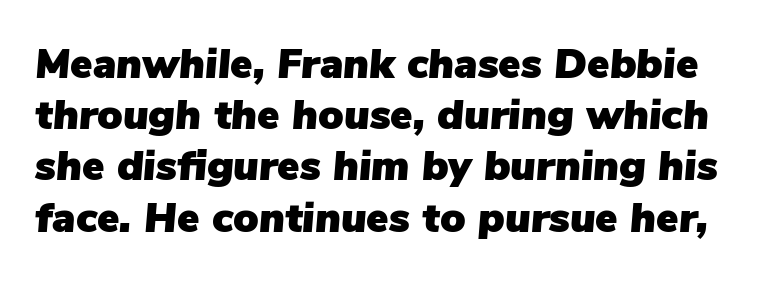
The image shows 42 px text type, italic (leaning right); set line spacing 1.22x, normal letter spacing, not underlined; low stroke contrast and a medium x-height.
